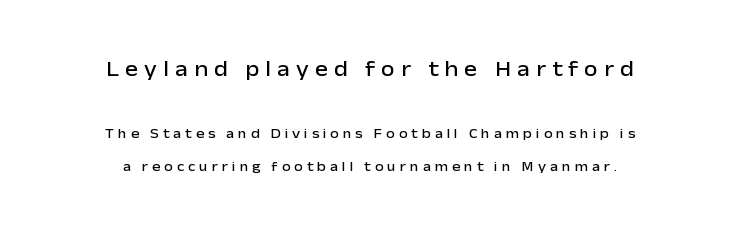
The image shows 22 px text type, upright; set centered, loose line spacing (2.36x), unusually wide letter spacing (+0.28 em), not underlined; the first (top) block is 1.57x larger.
